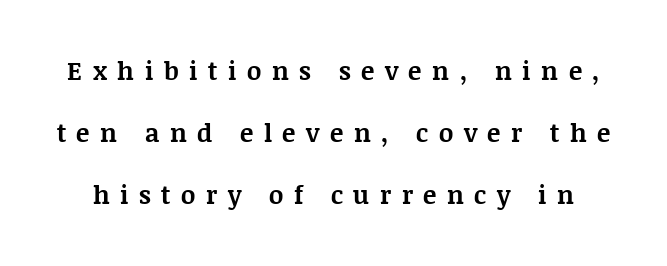
The image shows 25 px bold type, upright; set loose line spacing (2.49x), unusually wide letter spacing (+0.42 em), not underlined.
